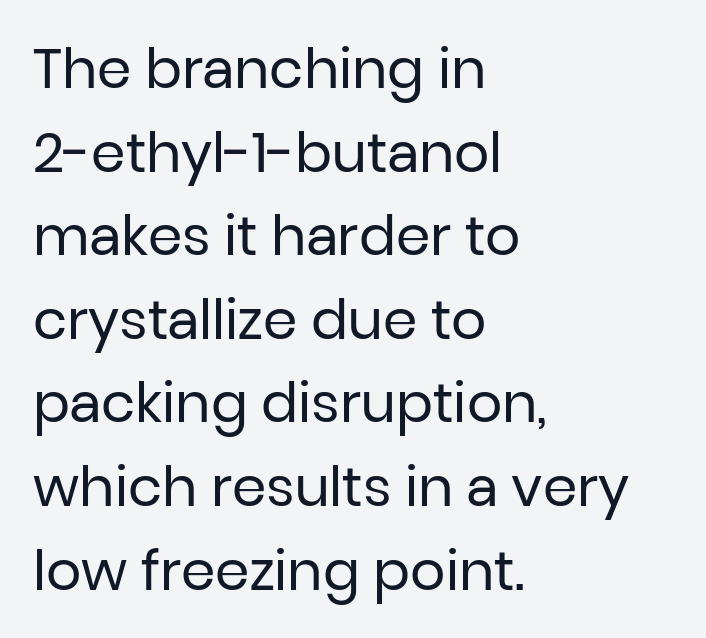
The image shows 55 px regular-weight sans-serif type, upright; set left-aligned, normal line spacing (1.52x), normal letter spacing, not underlined; low stroke contrast and a medium x-height.
